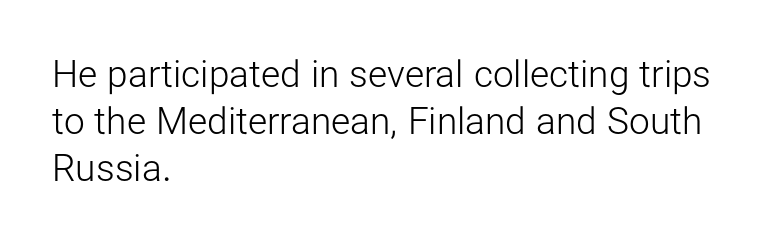
No heavy texture on the line: the type isn't bold. The compositor pushed each line to the left boundary. Vertical strokes here are truly vertical. The rendering uses a moderate line-height, typical for paragraphs. Here the designer chose a conventional face with non-uniform glyph widths.
